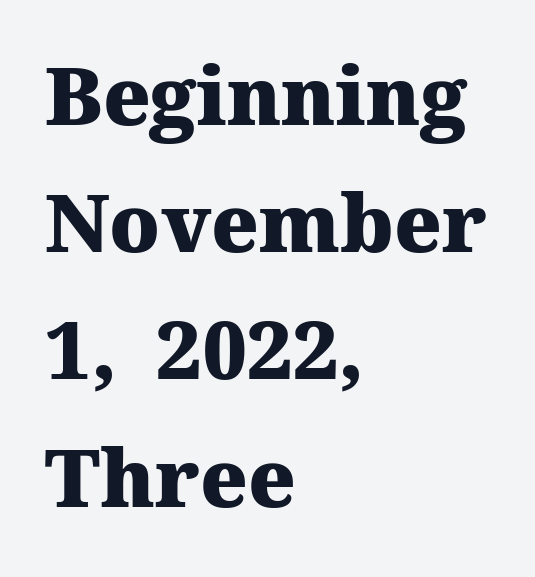
Q: Is the text bold? A: Yes.
Q: Is the text italic (slanted)? A: No, it is upright.
Q: Is the typeface a serif or a sans-serif typeface? A: Serif.
Q: Is the text underlined? A: No.
Q: How is the paragraph aligned? A: Left-aligned.
Q: Is the spacing between letters normal or unusually wide? A: Normal.
Q: Is the spacing between lines tight, normal or loose? A: Normal.
Q: Width (condensed, normal, or wide)? A: Normal.
Q: Stroke contrast? A: Medium.
Q: x-height? A: Medium.
Q: Monospaced? A: No.
